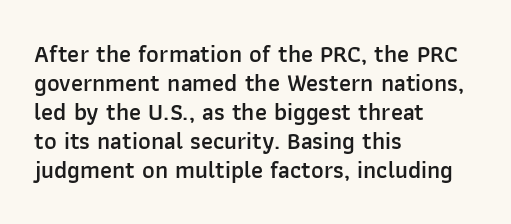
{"italic": "no", "bold": "semi", "underline": "no", "align": "left", "line_spacing_ratio": 1.21, "letter_spacing": "normal", "letter_spacing_em": 0.0, "glyph_px": 24}
